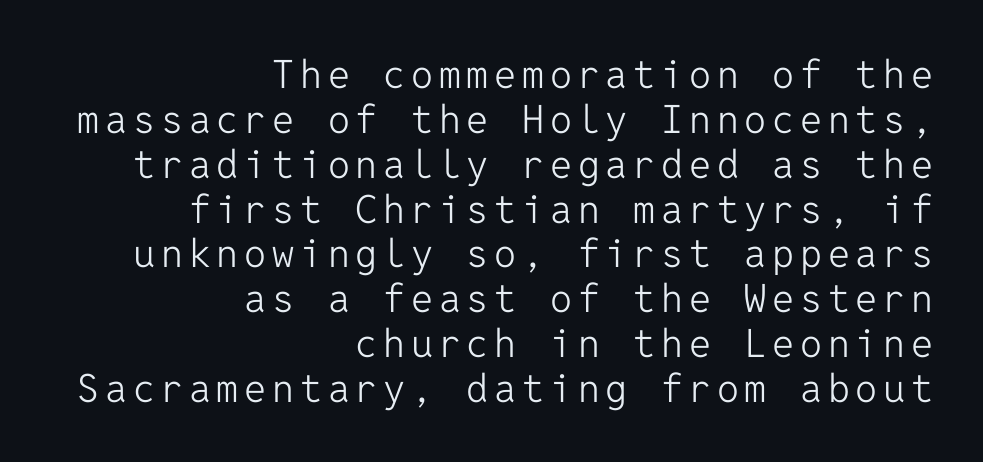
{"serif": "no", "italic": "no", "bold": "no", "weight": "light", "width": "normal", "stroke_contrast": "low", "x_height": "medium", "monospaced": "yes", "underline": "no", "align": "right", "line_spacing": "tight", "line_spacing_ratio": 1.15, "glyph_px": 39}
